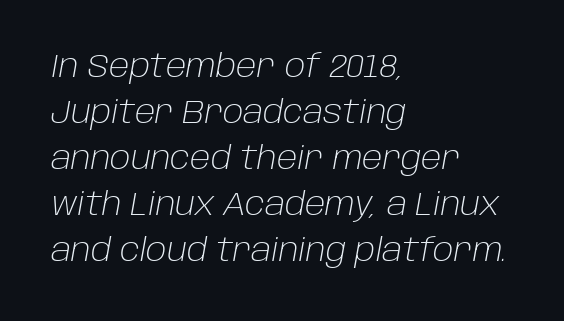
{"italic": "yes", "lean": "right", "slant_degrees": 10, "bold": "no", "weight": "light", "width": "normal", "stroke_contrast": "low", "x_height": "large", "monospaced": "no", "underline": "no", "align": "left", "line_spacing": "normal", "line_spacing_ratio": 1.44, "letter_spacing": "normal", "letter_spacing_em": 0.0, "glyph_px": 32}
